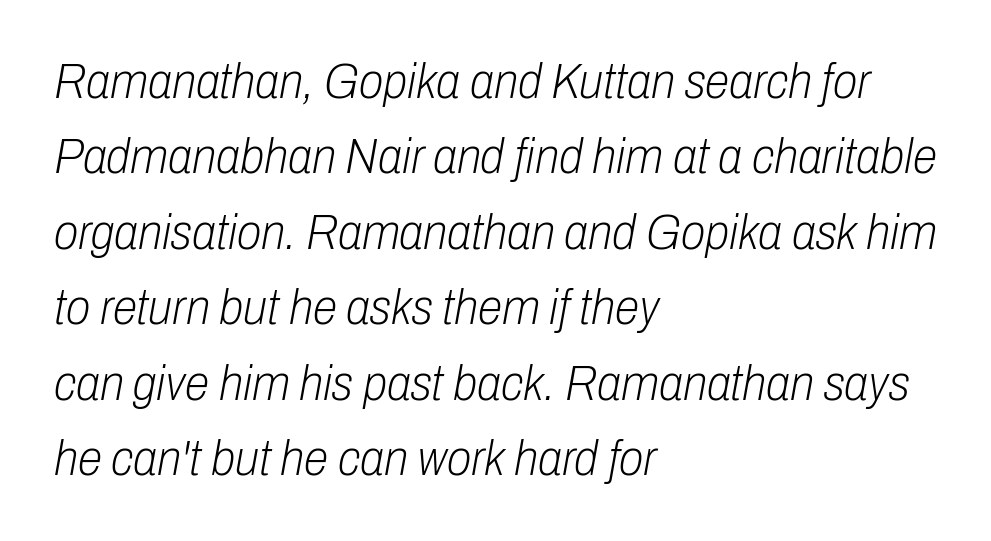
You could not count columns in this text — the font is proportionally spaced. A normal amount of white space separates one row of letters from the next. Underline: absent. Is this a heavy cut? Hardly; it is regular or lighter. Style check: oblique.
